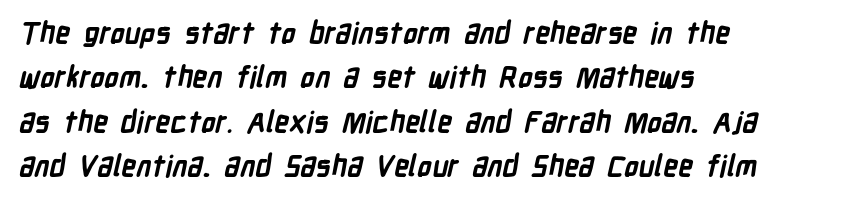
The image shows 29 px bold, condensed sans-serif type; set left-aligned, normal line spacing (1.53x), normal letter spacing, not underlined; low stroke contrast and a medium x-height.
